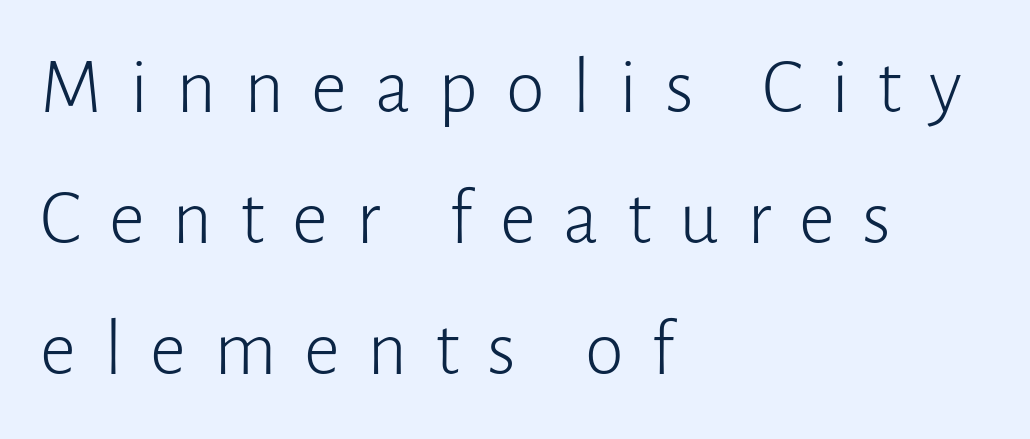
The image shows 79 px light sans-serif type, upright; set left-aligned, normal line spacing (1.66x), unusually wide letter spacing (+0.35 em), not underlined; low stroke contrast and a medium x-height.
